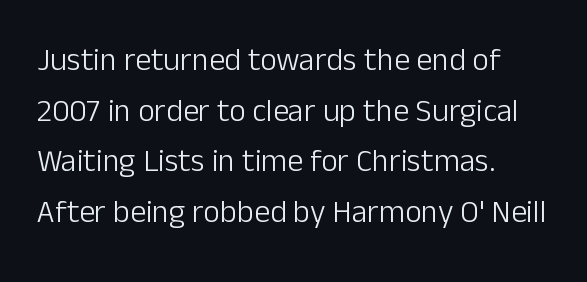
The image shows 32 px light sans-serif type, upright; set left-aligned, normal line spacing (1.58x), normal letter spacing, not underlined; low stroke contrast and a medium x-height.
